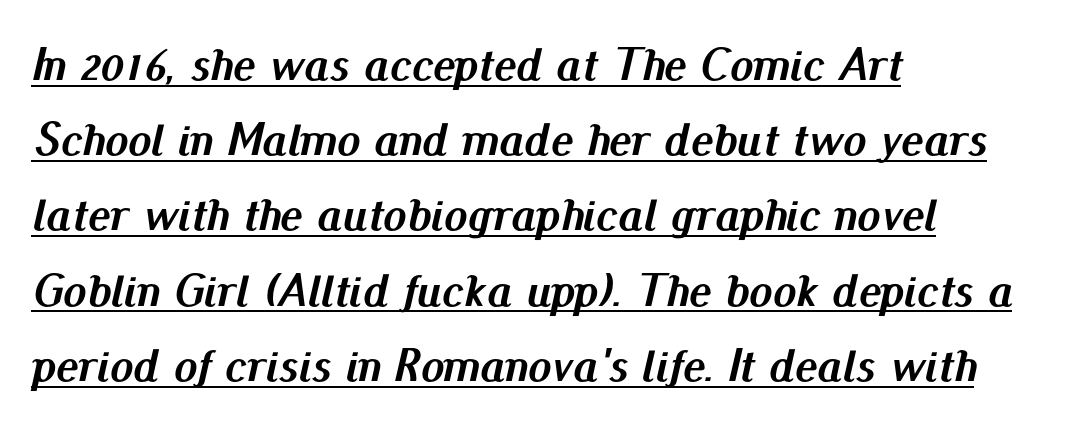
Compared with typical body copy, the letter spacing here is the same. If you drew a line through each stem, it would be angled. If you measured baseline to baseline, you'd find a middling distance. Typographic density is high because the face is bold. These lines stack with their left ends in a neat column.
